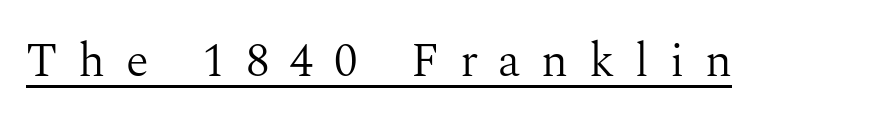
{"serif": "yes", "italic": "no", "bold": "no", "weight": "light", "width": "normal", "stroke_contrast": "medium", "x_height": "medium", "monospaced": "no", "underline": "yes", "letter_spacing": "wide", "letter_spacing_em": 0.44, "glyph_px": 47}
